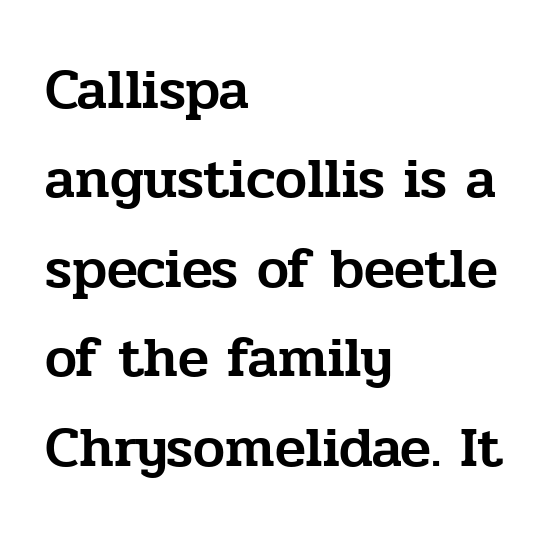
The image shows 57 px serif type, upright; set left-aligned, normal line spacing (1.57x), normal letter spacing, not underlined; low stroke contrast and a medium x-height.
